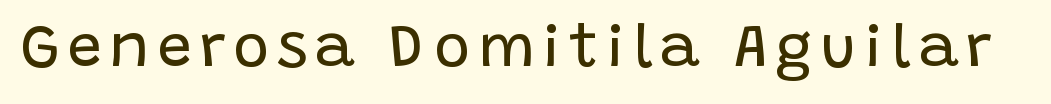
The image shows 61 px regular-weight sans-serif type, upright; set not underlined; low stroke contrast and a large x-height.
